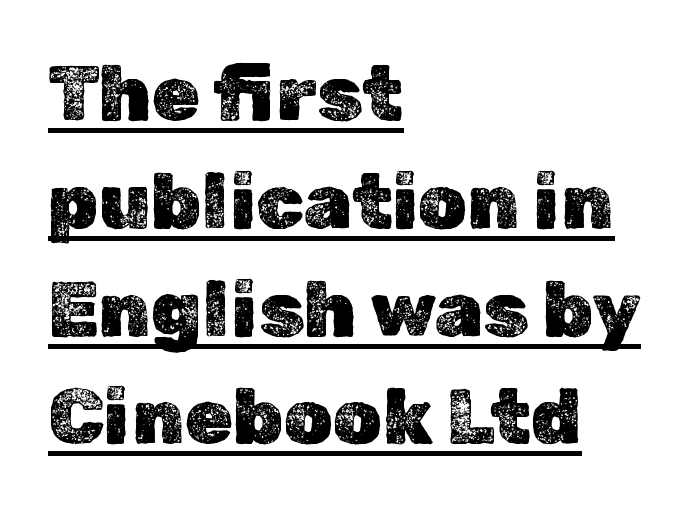
{"italic": "no", "width": "normal", "x_height": "medium", "monospaced": "no", "underline": "yes", "align": "left", "line_spacing": "normal", "line_spacing_ratio": 1.4, "letter_spacing": "normal", "letter_spacing_em": 0.0, "glyph_px": 77}
